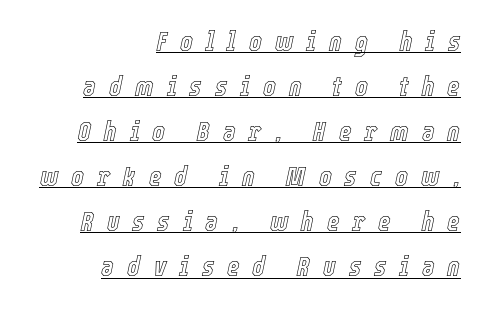
Quick note: interline space is typical. Compared with typical body copy, the letter spacing here is much looser. Emphasis-style slanted type is in use. Does a line run under the words? Yes, clearly.
